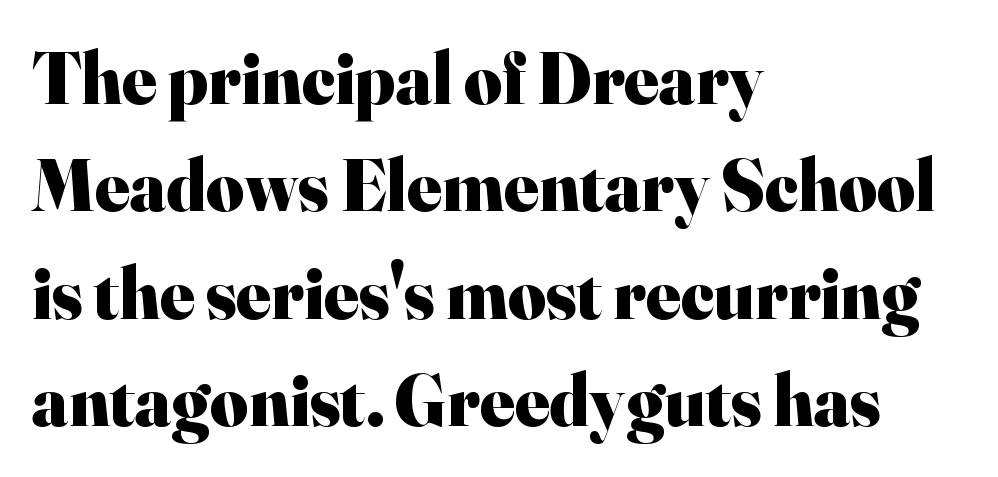
The rendering keeps characters at their native spacing. Reading down the block, your eye returns to a fixed left position each line. It's the straight-up-and-down kind of type. The face used here is proportionally spaced, like ordinary book or web type. A serif font was chosen for this passage.
